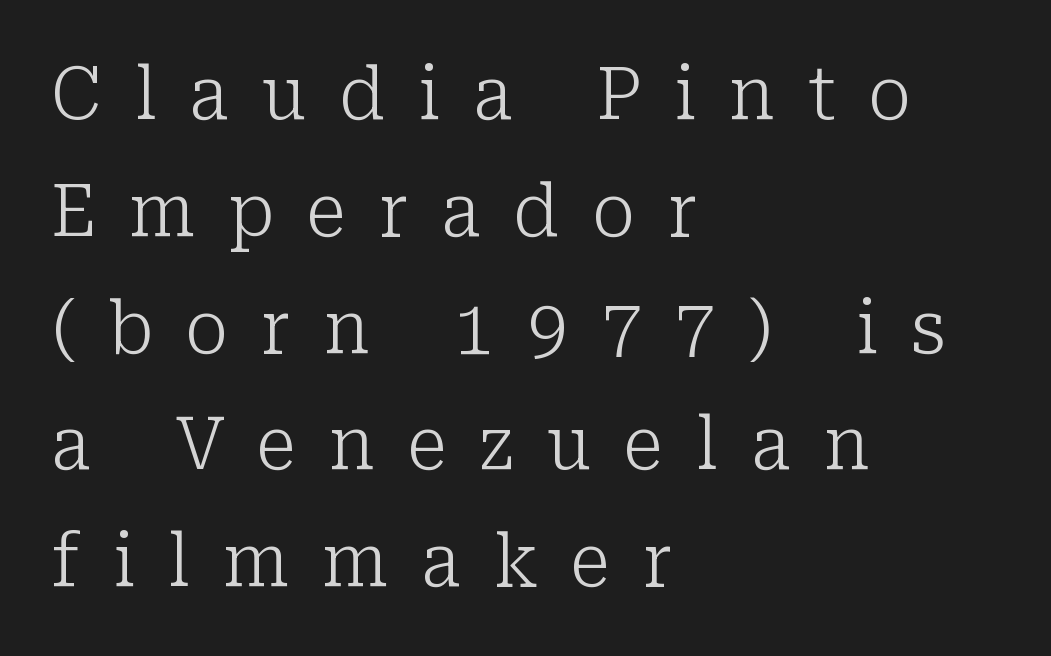
This sample is left-justified, so line endings fall wherever the words run out. The horizontal fit of the characters is loose and conspicuously gappy. Think of a printed novel: that variable character pitch is what you see here. The passage shown stacks its lines at a standard gap. Compared with a typical body face, this is equally light or lighter still.
